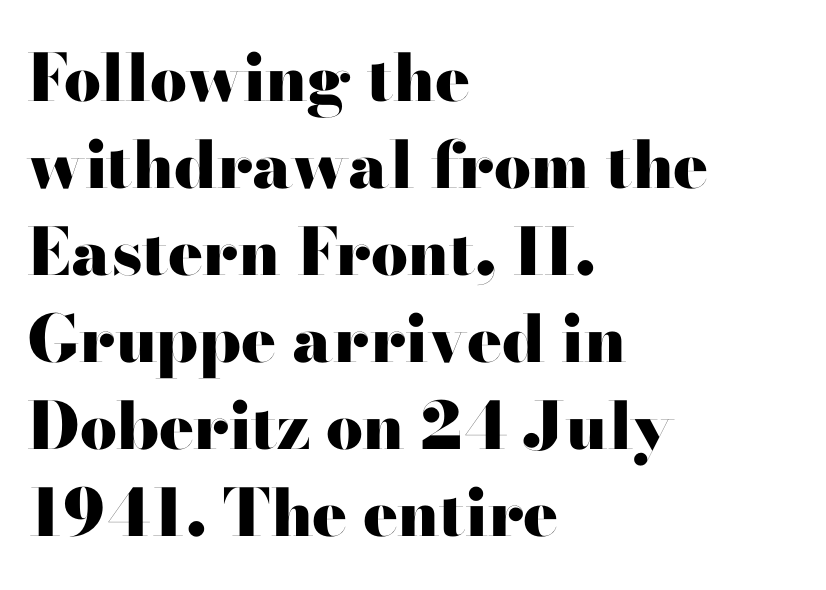
Q: Is the text bold? A: Yes.
Q: Is the text italic (slanted)? A: No, it is upright.
Q: Is the typeface a serif or a sans-serif typeface? A: Sans-serif.
Q: Is the text underlined? A: No.
Q: How is the paragraph aligned? A: Left-aligned.
Q: Is the spacing between letters normal or unusually wide? A: Normal.
Q: Is the spacing between lines tight, normal or loose? A: Normal.
Q: Width (condensed, normal, or wide)? A: Wide.
Q: Stroke contrast? A: High.
Q: x-height? A: Small.
Q: Monospaced? A: No.
